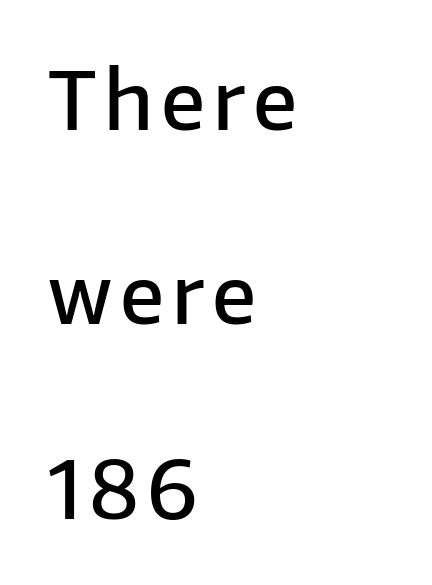
{"serif": "no", "italic": "no", "bold": "semi", "weight": "semibold", "width": "normal", "stroke_contrast": "low", "x_height": "medium", "monospaced": "no", "underline": "no", "align": "left", "line_spacing": "loose", "line_spacing_ratio": 2.46, "glyph_px": 79}
